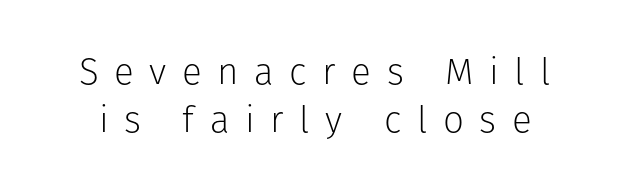
A typesetter would call this heavily tracked-out type. The letters advance in unequal steps, a hallmark of proportional type. This sample uses a sans-serif face. The lines sit at an ordinary, default distance from one another.
